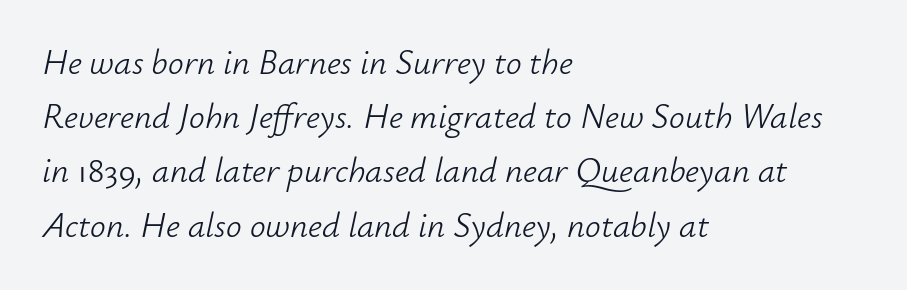
Caption: standard tracking, unaltered. Typeset ragged right — the left edge is the straight one. Students, observe: this is what conventionally led text looks like. Posture: slanted. The string is rendered with underlining switched off.
